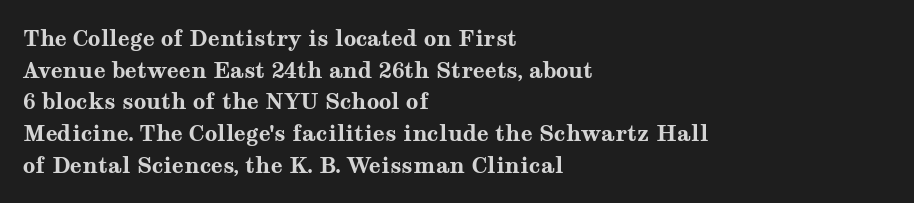
The image shows 22 px bold type, upright; set left-aligned, normal line spacing (1.44x), normal letter spacing, not underlined.
